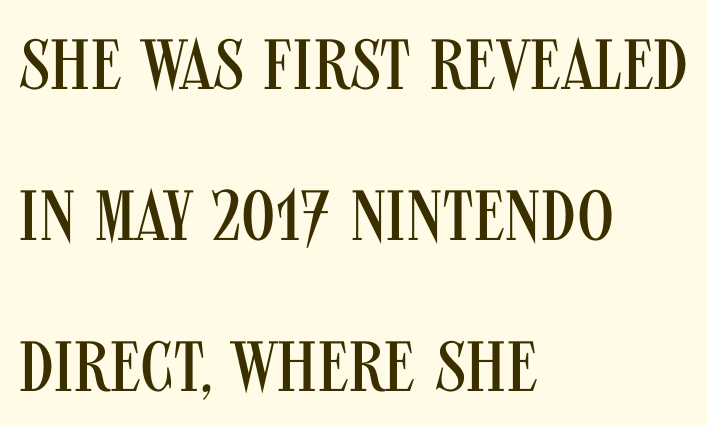
Rule under the text: the space is simply empty. Default kerning and tracking; the words read as compact shapes. Each letter keeps its own natural width here, so spacing adapts to shape. What kind of face is this? One without serifs — a sans. Which margin do the lines hug? The left one — the right edge is uneven.
